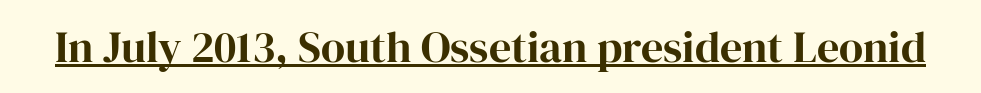
The image shows 44 px bold serif type, upright; set normal letter spacing, underlined; high stroke contrast and a medium x-height.
